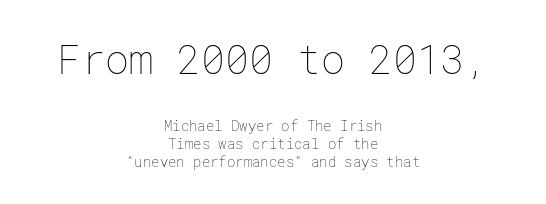
{"italic": "no", "bold": "no", "weight": "thin", "width": "normal", "stroke_contrast": "low", "x_height": "medium", "underline": "no", "align": "center", "line_spacing": "normal", "line_spacing_ratio": 1.3, "letter_spacing": "normal", "letter_spacing_em": 0.0, "larger_block": "first", "size_ratio": 2.86, "glyph_px": 40}
